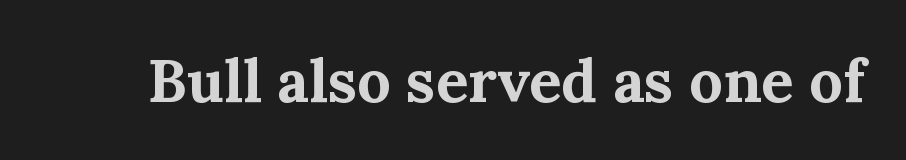
Q: Is the text bold? A: Yes.
Q: Is the text italic (slanted)? A: No, it is upright.
Q: Is the typeface a serif or a sans-serif typeface? A: Serif.
Q: Is the text underlined? A: No.
Q: Is the spacing between letters normal or unusually wide? A: Normal.
Q: Width (condensed, normal, or wide)? A: Normal.
Q: Stroke contrast? A: Medium.
Q: x-height? A: Medium.
Q: Monospaced? A: No.
